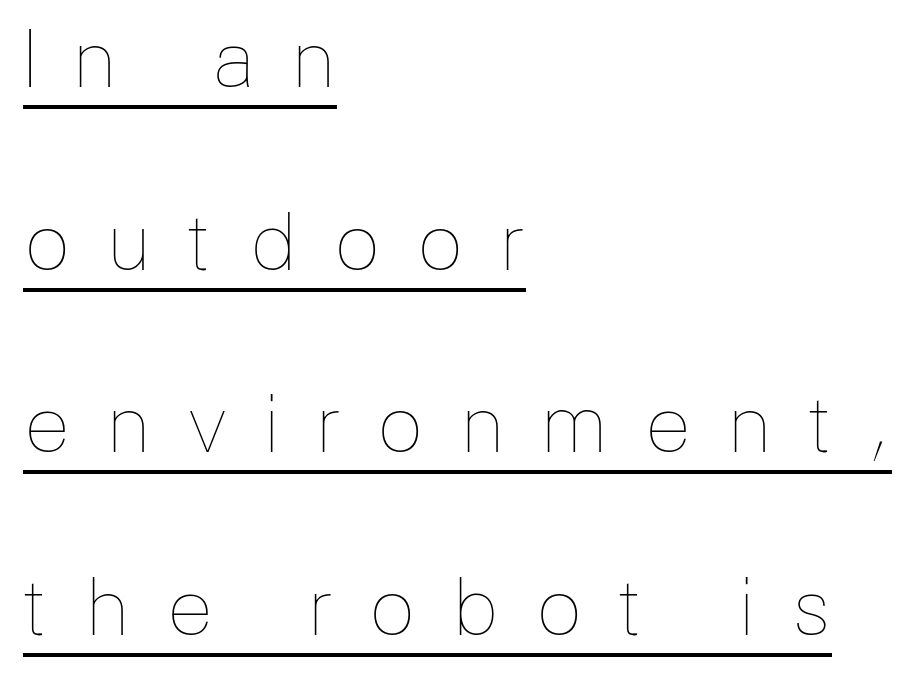
The image shows 78 px thin type, upright; set left-aligned, loose line spacing (2.34x), unusually wide letter spacing (+0.45 em), underlined; low stroke contrast and a medium x-height.
